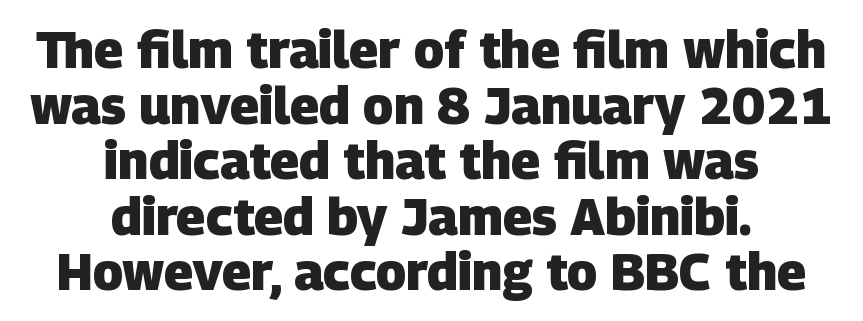
The line texture is even and compact thanks to regular tracking. The space directly below the letters is spotless. Honestly, the rows look squashed on top of each other. How heavy is the stroke? Heavy — this is a bold.
